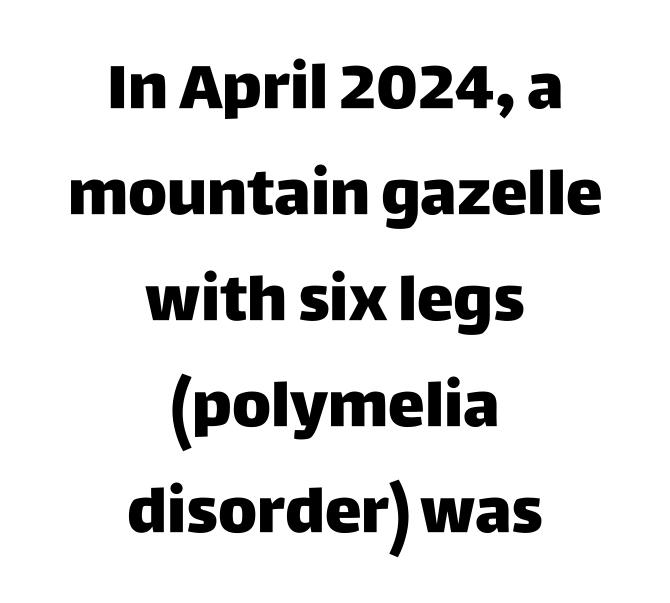
The image shows 62 px heavy sans-serif type, upright; set centered, line spacing 1.71x, normal letter spacing, not underlined; low stroke contrast and a large x-height.
